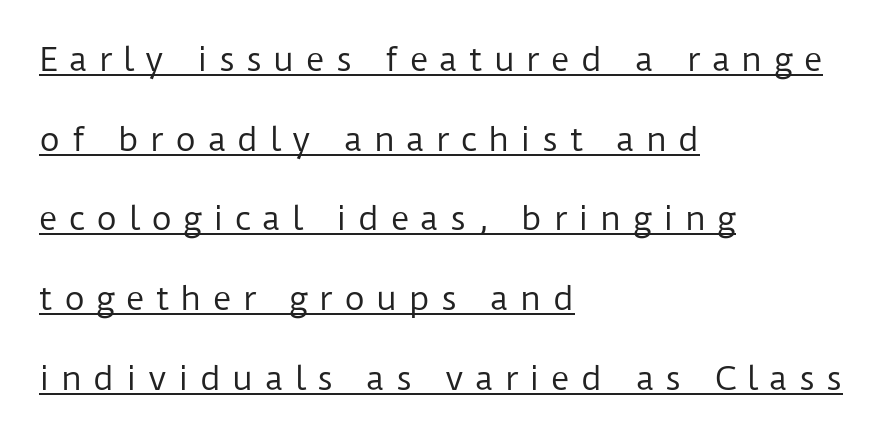
Stroke thickness stays within the range of a standard reading face or lighter. Do the characters align in a grid? No, the font is proportional. Caption: expanded tracking, letters set apart. Which margin do the lines hug? The left one — the right edge is uneven.
